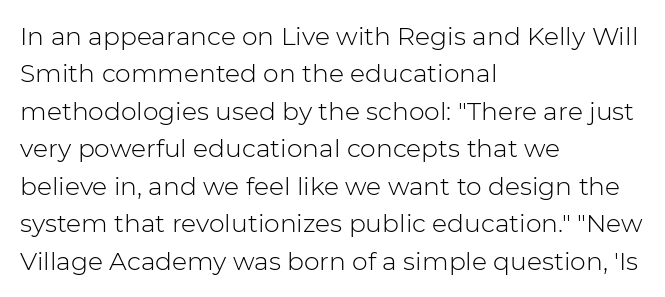
The image shows 25 px text type, upright; set left-aligned, normal line spacing (1.5x), normal letter spacing, not underlined.
